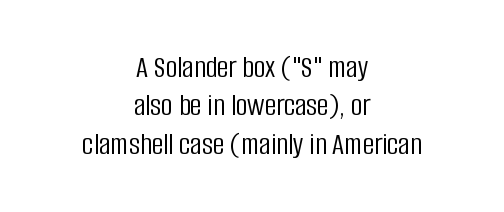
The image shows 32 px light, condensed sans-serif type, upright; set centered, line spacing 1.2x, normal letter spacing, not underlined; low stroke contrast and a large x-height.
